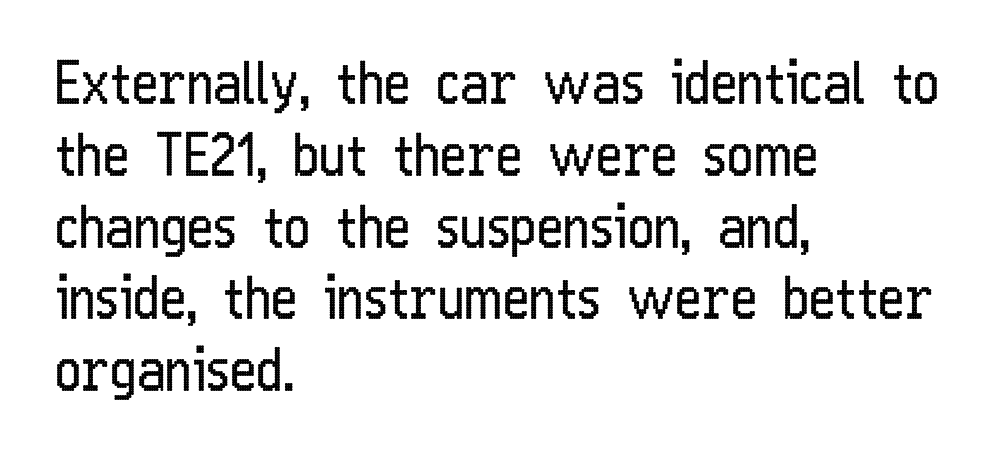
Q: Is the text bold? A: No.
Q: Is the text italic (slanted)? A: No, it is upright.
Q: Is the typeface a serif or a sans-serif typeface? A: Sans-serif.
Q: Is the text underlined? A: No.
Q: How is the paragraph aligned? A: Left-aligned.
Q: Is the spacing between letters normal or unusually wide? A: Normal.
Q: Is the spacing between lines tight, normal or loose? A: Normal.
Q: Width (condensed, normal, or wide)? A: Condensed.
Q: Stroke contrast? A: Low.
Q: x-height? A: Medium.
Q: Monospaced? A: No.
